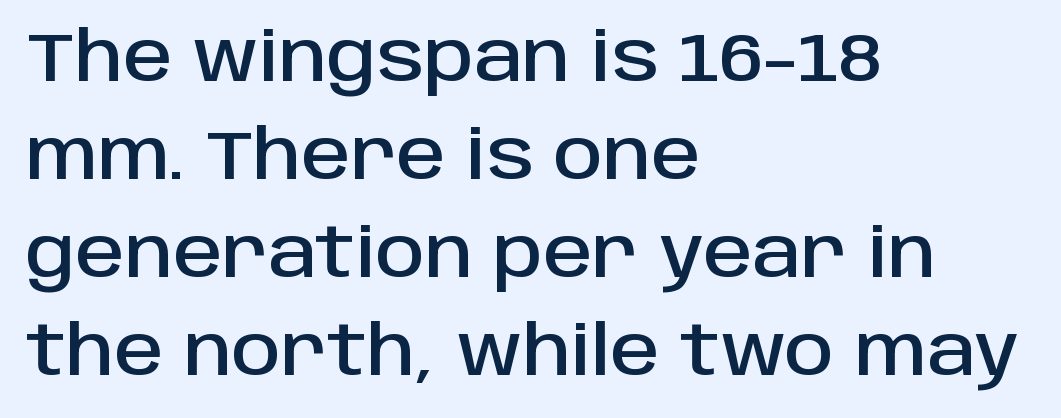
The glyphs in this specimen are sans serif. Words appear dense and cohesive because spacing is normal. The typesetter chose a ragged-right arrangement here. This sample has the flowing, uneven cadence of proportional lettering. Posture: vertical.
